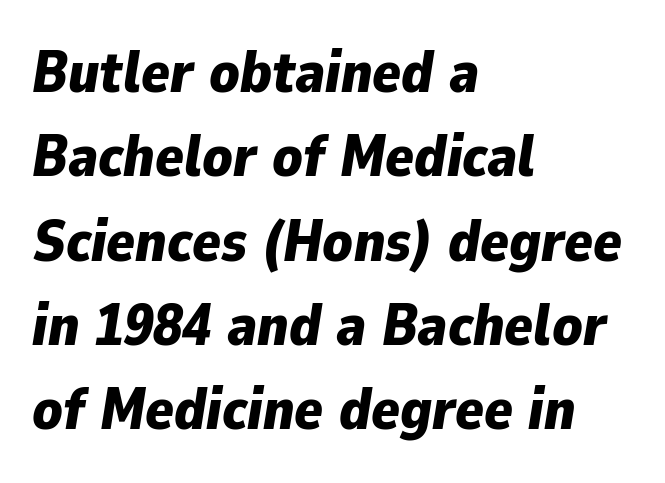
Q: Is the text bold? A: Yes.
Q: Is the text italic (slanted)? A: Yes, it leans right by about 9 degrees.
Q: Is the text underlined? A: No.
Q: How is the paragraph aligned? A: Left-aligned.
Q: Is the spacing between letters normal or unusually wide? A: Normal.
Q: Is the spacing between lines tight, normal or loose? A: Normal.
Q: Width (condensed, normal, or wide)? A: Normal.
Q: Stroke contrast? A: Low.
Q: x-height? A: Medium.
Q: Monospaced? A: No.
